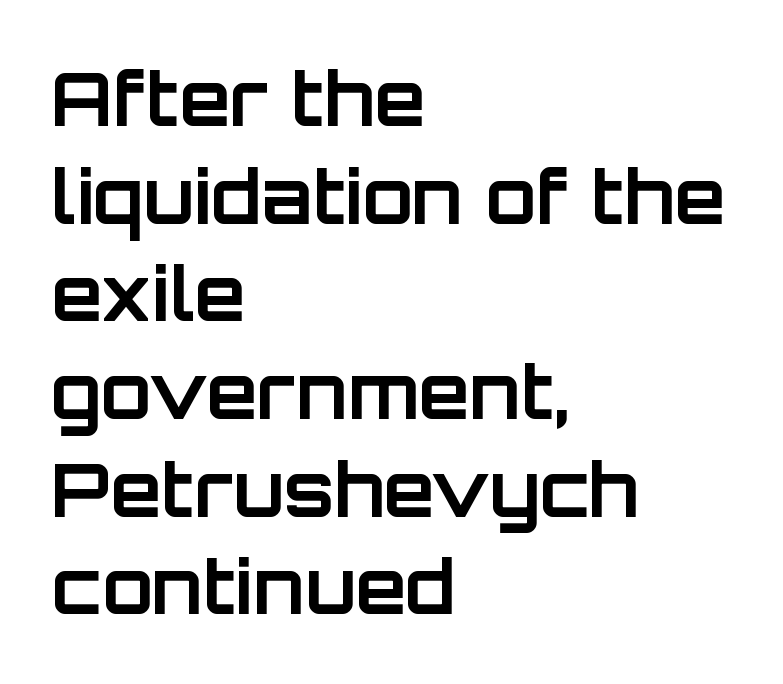
{"serif": "no", "italic": "no", "bold": "yes", "weight": "bold", "width": "normal", "stroke_contrast": "low", "x_height": "large", "monospaced": "no", "underline": "no", "align": "left", "line_spacing": "normal", "line_spacing_ratio": 1.32, "letter_spacing": "normal", "letter_spacing_em": 0.0, "glyph_px": 74}
